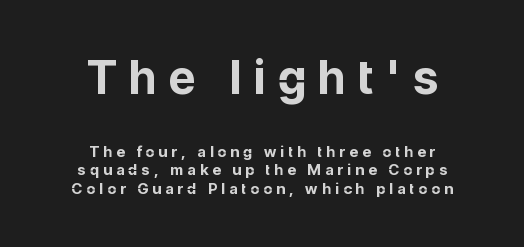
A bare baseline throughout the passage. Looks like regular typesetting: each glyph gets only the width it needs. The glyphs have the mass of a bold cut. This rendering uses center alignment, leaving both contours irregular but symmetric. Style check: upright. Whoever set this made the first block the dominant, larger element.
